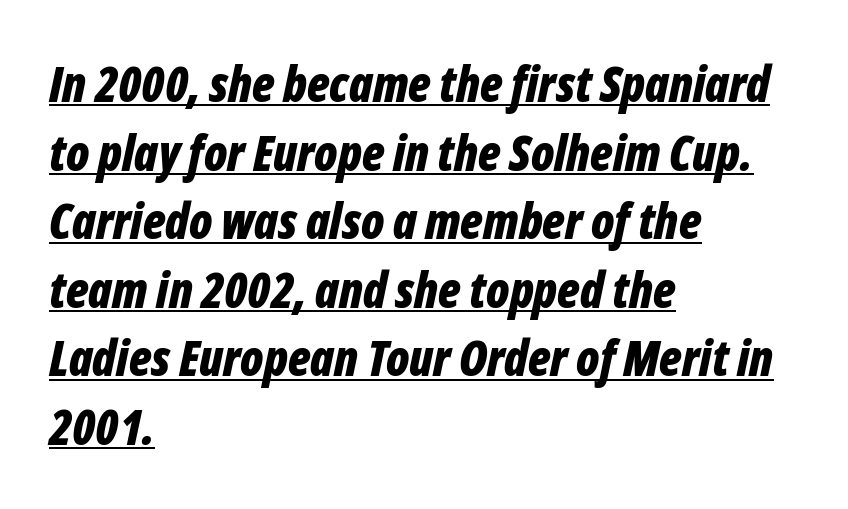
The image shows 49 px bold, condensed type, italic (leaning right); set left-aligned, normal line spacing (1.4x), normal letter spacing, underlined; low stroke contrast and a medium x-height.
